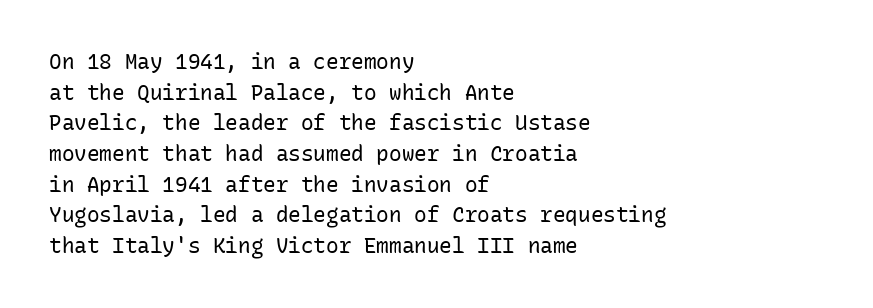
{"italic": "no", "bold": "no", "underline": "no", "align": "left", "line_spacing": "normal", "line_spacing_ratio": 1.46, "letter_spacing": "normal", "letter_spacing_em": 0.0, "glyph_px": 21}
